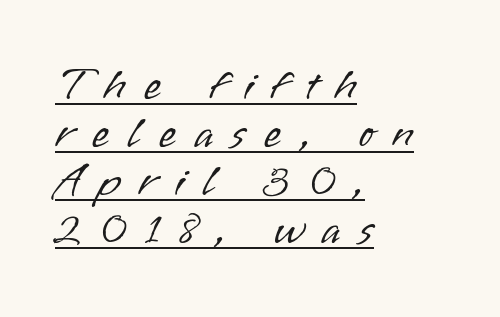
The image shows 45 px light sans-serif type; set left-aligned, tight line spacing (1.07x), unusually wide letter spacing (+0.4 em), underlined; low stroke contrast and a small x-height.
